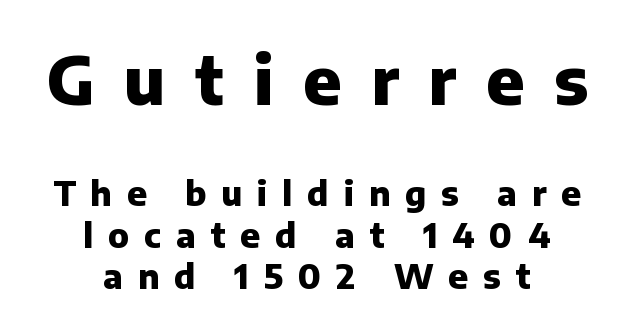
Q: Is the text bold? A: Yes.
Q: Is the text italic (slanted)? A: No, it is upright.
Q: Is the typeface a serif or a sans-serif typeface? A: Sans-serif.
Q: Is the text underlined? A: No.
Q: How is the paragraph aligned? A: Centered.
Q: Is the spacing between letters normal or unusually wide? A: Unusually wide.
Q: Which block of text is set in a larger size, the first (top) or the second (bottom)? A: The first (top) one.
Q: Width (condensed, normal, or wide)? A: Normal.
Q: Stroke contrast? A: Low.
Q: x-height? A: Medium.
Q: Monospaced? A: No.
